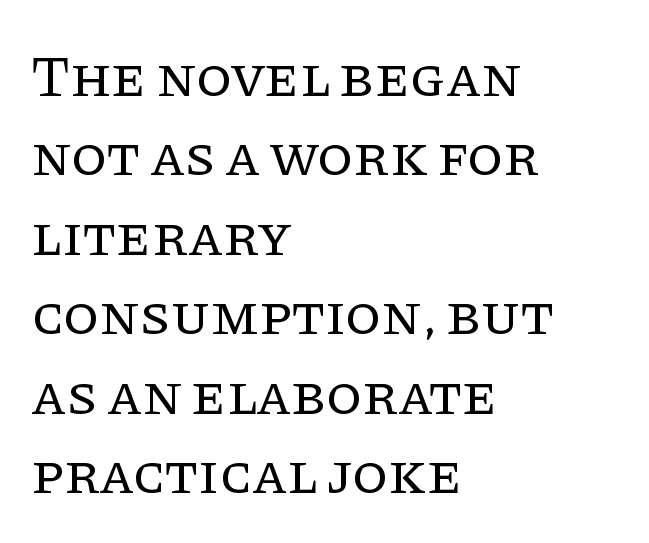
The image shows 58 px regular-weight serif type, upright; set left-aligned, normal line spacing (1.37x), normal letter spacing, not underlined; low stroke contrast and a large x-height.
